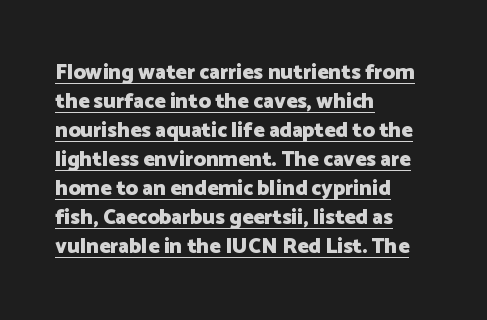
Each line of the rendering has a horizontal stroke beneath the glyphs. A typesetter would mark this as roman, not italic. The characters look thick and weighty, a clear bold. Nothing unusual about the tracking: characters are spaced as the font intends.
